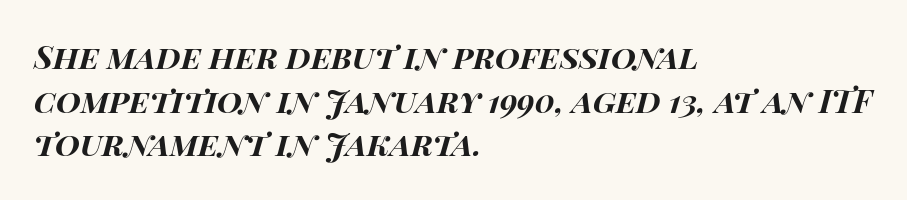
The image shows 32 px bold, wide type, italic (leaning right); set left-aligned, normal line spacing (1.36x), normal letter spacing, not underlined; high stroke contrast and a large x-height.
